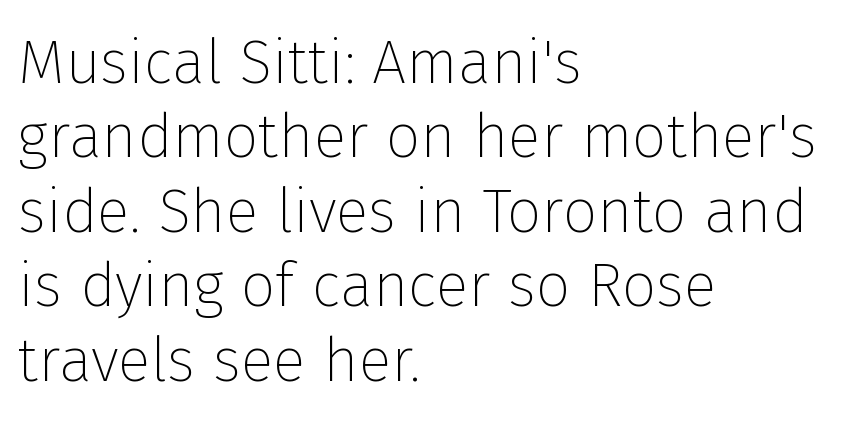
The weight would be labelled regular, book, light, or lighter still. This sample has the flowing, uneven cadence of proportional lettering. The lines are quadded left. Every stem runs plumb, perpendicular to the baseline.
